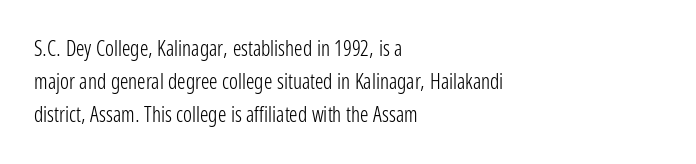
{"italic": "no", "bold": "no", "underline": "no", "align": "left", "line_spacing": "normal", "line_spacing_ratio": 1.56, "letter_spacing": "normal", "letter_spacing_em": 0.0, "glyph_px": 21}
